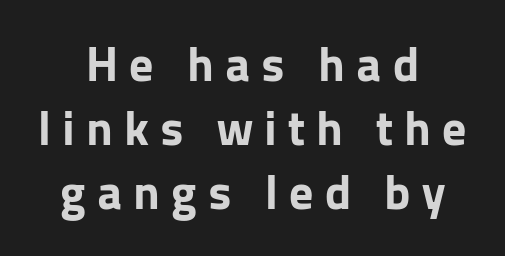
In terms of leading, this rendering sits right in the middle. Its strokes are broad and dark, the hallmark of bold type. The letters advance in unequal steps, a hallmark of proportional type. Type style note: lacks serifs. The lettering holds an erect, upright posture throughout. Neither beginnings nor endings align; midpoints do.
